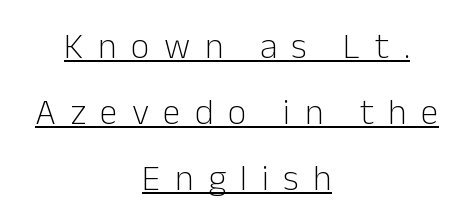
This is not heavy type; no bold has been used. Vertical strokes here are truly vertical. Nothing sits at the stroke ends, so this counts as sans-serif. Decoration check: the copy is underlined. Does extra space separate the letters? Yes, quite a lot of it. The passage shown is typed in a proportional face where columns would drift.
